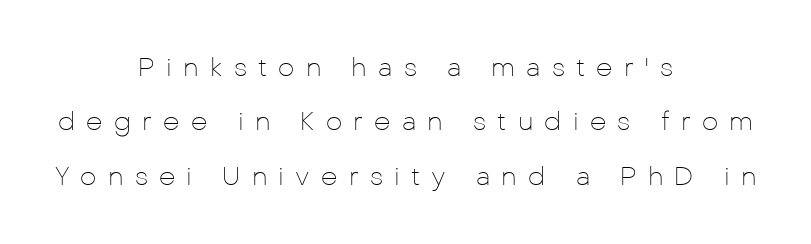
{"italic": "no", "bold": "no", "underline": "no", "align": "center", "line_spacing": "loose", "line_spacing_ratio": 2.09, "letter_spacing": "wide", "letter_spacing_em": 0.43, "glyph_px": 26}
